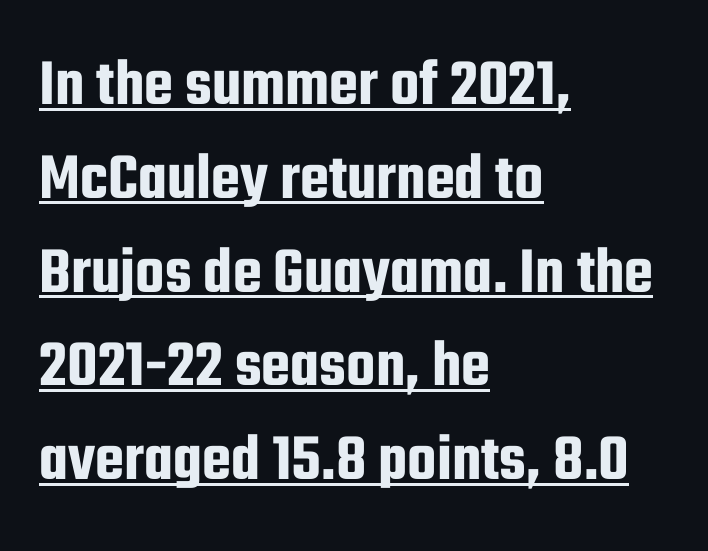
{"serif": "no", "italic": "no", "width": "condensed", "stroke_contrast": "low", "x_height": "medium", "monospaced": "no", "underline": "yes", "align": "left", "line_spacing": "normal", "line_spacing_ratio": 1.4, "letter_spacing": "normal", "letter_spacing_em": 0.0, "glyph_px": 67}
